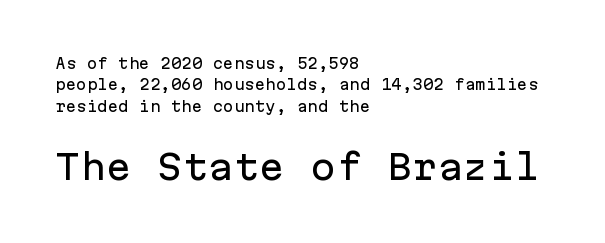
The image shows 34 px sans-serif type, upright, monospaced; set left-aligned, normal line spacing (1.53x), normal letter spacing, not underlined; the second (bottom) block is 2.43x larger; low stroke contrast and a medium x-height.
